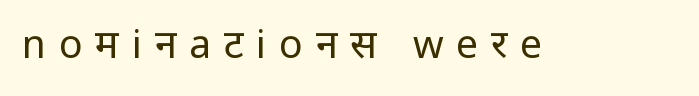
The image shows 39 px regular-weight, condensed sans-serif type, upright; set unusually wide letter spacing (+0.33 em), not underlined; low stroke contrast.
